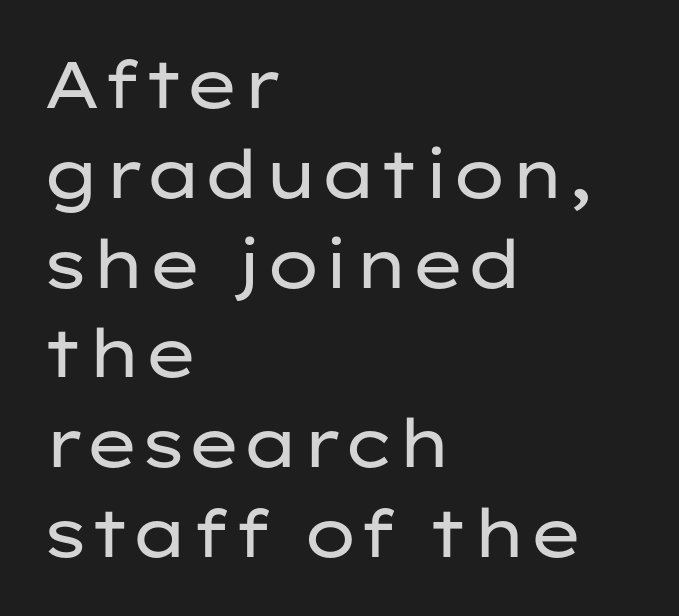
Classification — sans serif. Quick note: interline space is typical. The letters stand upright; this is a roman face. The line texture is even and compact thanks to regular tracking. Compared with a centered layout, this one pins lines to the left instead. Stem width sits at or under what a default text font uses.
